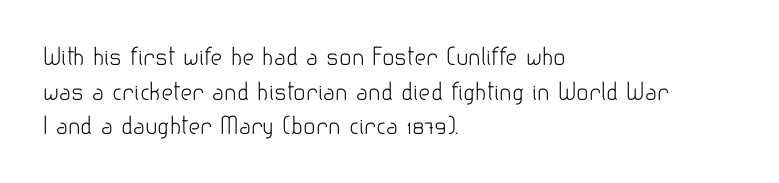
The image shows 23 px text type, upright; set left-aligned, normal line spacing (1.51x), normal letter spacing, not underlined.
